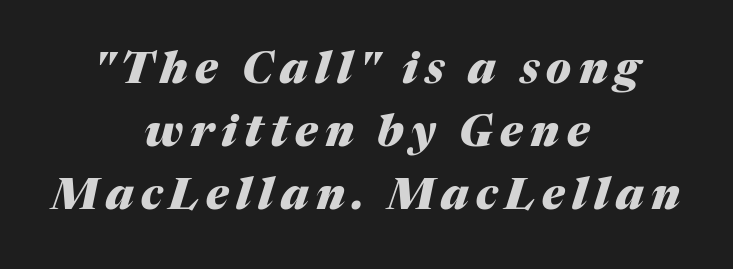
{"italic": "yes", "lean": "right", "slant_degrees": 17, "bold": "yes", "weight": "heavy", "width": "normal", "stroke_contrast": "medium", "x_height": "medium", "monospaced": "no", "underline": "no", "align": "center", "line_spacing": "normal", "line_spacing_ratio": 1.46, "glyph_px": 43}
